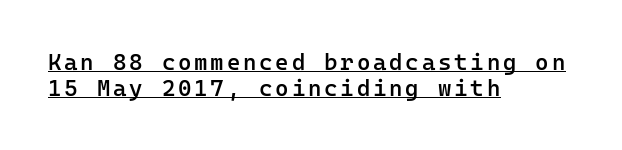
The image shows 23 px text type, upright; set left-aligned, tight line spacing (1.13x), underlined.
